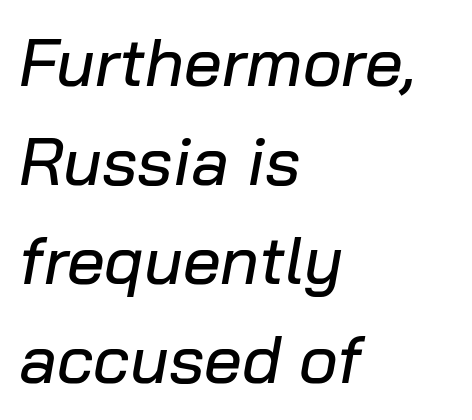
Q: Is the text italic (slanted)? A: Yes, it leans right by about 10 degrees.
Q: Is the text underlined? A: No.
Q: How is the paragraph aligned? A: Left-aligned.
Q: Is the spacing between letters normal or unusually wide? A: Normal.
Q: Is the spacing between lines tight, normal or loose? A: Normal.
Q: Width (condensed, normal, or wide)? A: Normal.
Q: Stroke contrast? A: Low.
Q: x-height? A: Medium.
Q: Monospaced? A: No.
